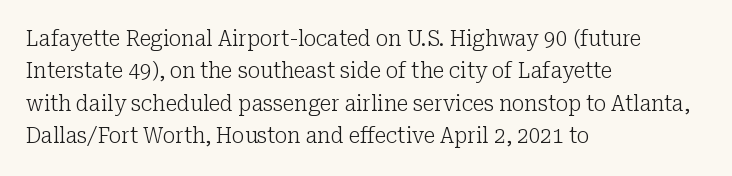
Words float on clear page, feet unadorned. Letters have the restrained weight of plain body copy at most. Horizontal alignment here is leftward, the default for most running prose. Whoever set this chose a conventional vertical rhythm. This sample uses an upright cut, with every glyph sitting square on the baseline.
